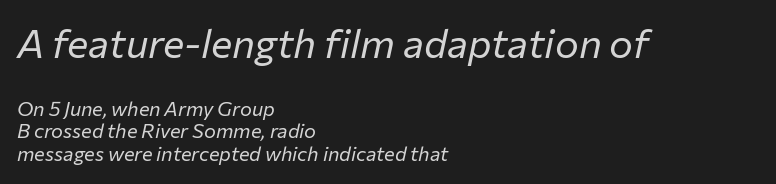
The image shows 40 px regular-weight type, italic (leaning right); set left-aligned, tight line spacing (1.14x), normal letter spacing, not underlined; the first (top) block is 2.0x larger; low stroke contrast and a medium x-height.
